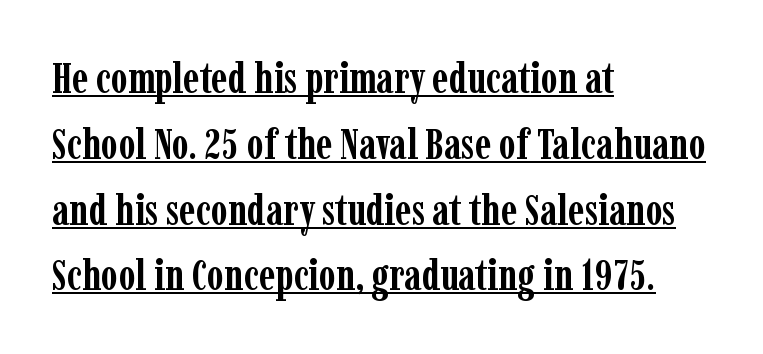
{"serif": "yes", "italic": "no", "bold": "yes", "weight": "semibold", "width": "condensed", "stroke_contrast": "low", "x_height": "medium", "monospaced": "no", "underline": "yes", "align": "left", "line_spacing": "normal", "line_spacing_ratio": 1.53, "letter_spacing": "normal", "letter_spacing_em": 0.0, "glyph_px": 43}
